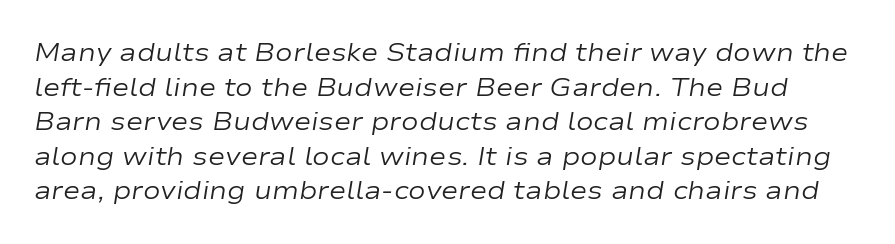
You can tell it's italic because the verticals aren't actually vertical. Between one letter and the next there's only the usual sliver of space. Evenly set lines give the paragraph a standard silhouette. A bare baseline throughout the passage. Each stroke keeps to a modest, everyday thickness or less.
